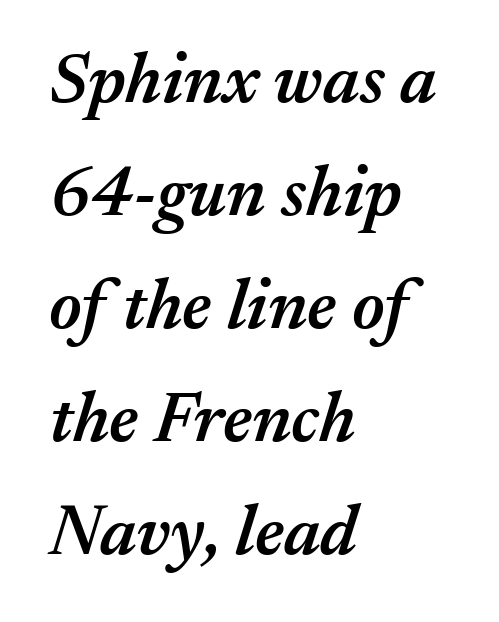
The image shows 71 px semibold type, italic (leaning right); set left-aligned, normal line spacing (1.59x), normal letter spacing, not underlined; medium stroke contrast and a medium x-height.
